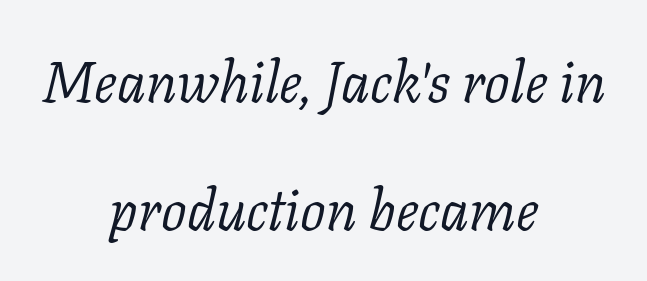
{"serif": "yes", "italic": "yes", "lean": "right", "slant_degrees": 11, "bold": "no", "weight": "light", "width": "normal", "stroke_contrast": "low", "x_height": "medium", "monospaced": "no", "underline": "no", "align": "center", "line_spacing": "loose", "line_spacing_ratio": 2.25, "letter_spacing": "normal", "letter_spacing_em": 0.0, "glyph_px": 57}
